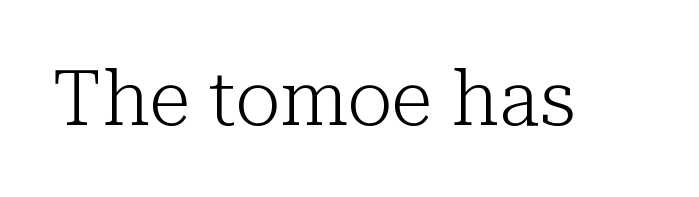
The image shows 77 px light serif type, upright; set normal letter spacing, not underlined; low stroke contrast and a medium x-height.
